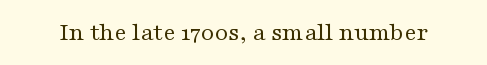
A roman cut, with each character standing at attention. Decoration check: the copy has no underline. The gaps between neighbouring characters are ordinary and unremarkable. Bold? No — there's no thickening of the strokes.
